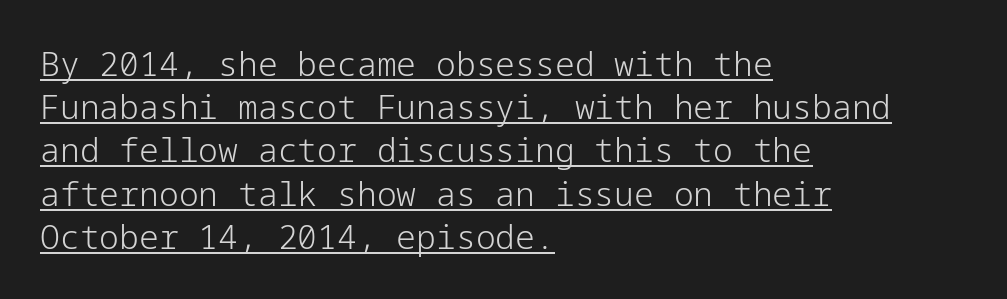
{"serif": "no", "italic": "no", "bold": "no", "weight": "light", "width": "normal", "stroke_contrast": "low", "x_height": "medium", "underline": "yes", "align": "left", "line_spacing": "normal", "line_spacing_ratio": 1.31, "letter_spacing": "normal", "letter_spacing_em": 0.0, "glyph_px": 33}
